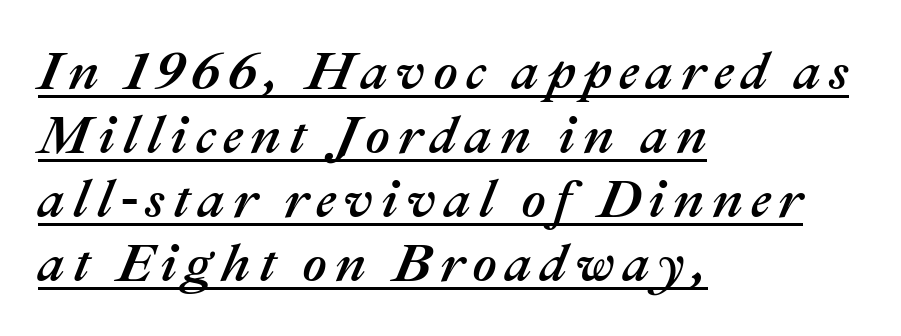
Alignment: flush left. Looks like regular typesetting: each glyph gets only the width it needs. This is oblique type, the kind used for emphasis or titles. A continuous stroke trails under the words, as in a hyperlink.
